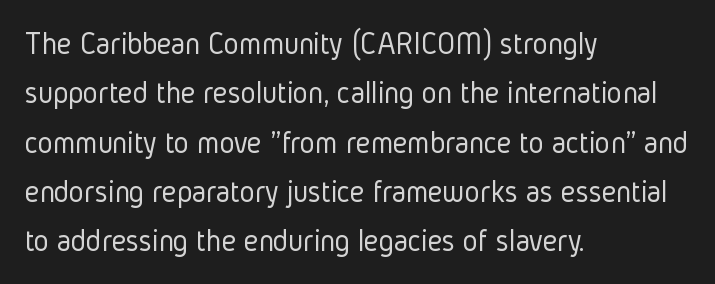
In terms of letterform style, serifs are entirely absent. The face used here is proportionally spaced, like ordinary book or web type. The letters look calm and open, with moderate or lighter stems. The gaps between neighbouring characters are ordinary and unremarkable. The paragraph shown leans on its left margin.
